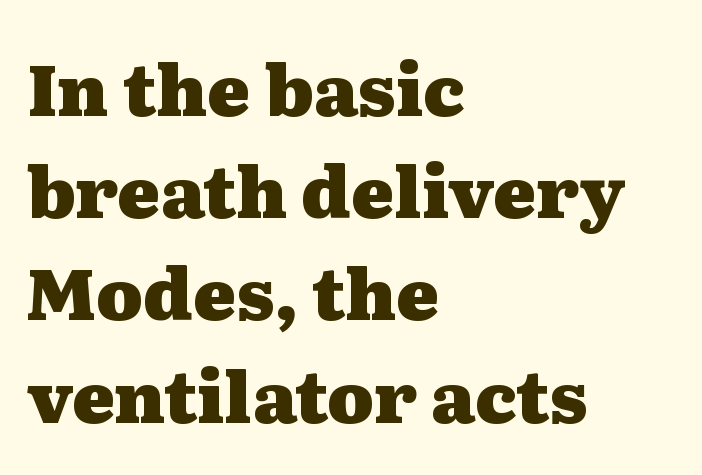
Style check: upright. Weight check: bold — yes, fully. Does the leading feel generous? No, just average. The line texture is even and compact thanks to regular tracking.
